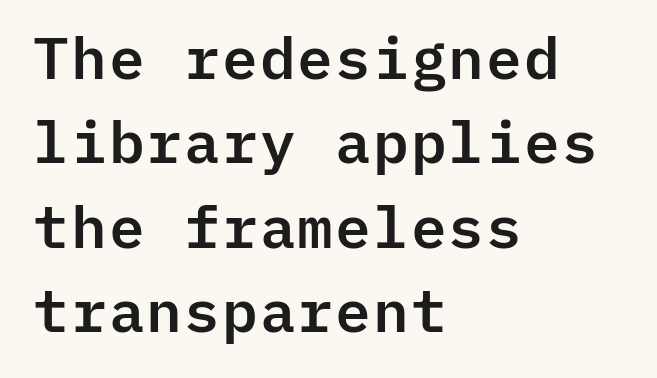
The image shows 59 px sans-serif type, upright, monospaced; set left-aligned, normal line spacing (1.43x), normal letter spacing, not underlined; low stroke contrast and a medium x-height.
